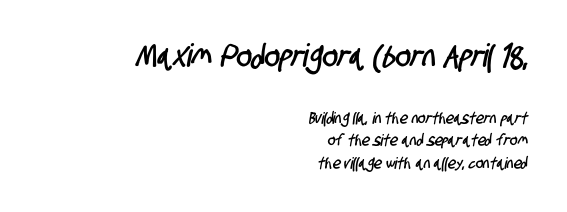
{"serif": "no", "width": "condensed", "stroke_contrast": "low", "x_height": "large", "monospaced": "no", "underline": "no", "align": "right", "line_spacing": "normal", "line_spacing_ratio": 1.39, "letter_spacing": "normal", "letter_spacing_em": 0.0, "larger_block": "first", "size_ratio": 2.0, "glyph_px": 32}
